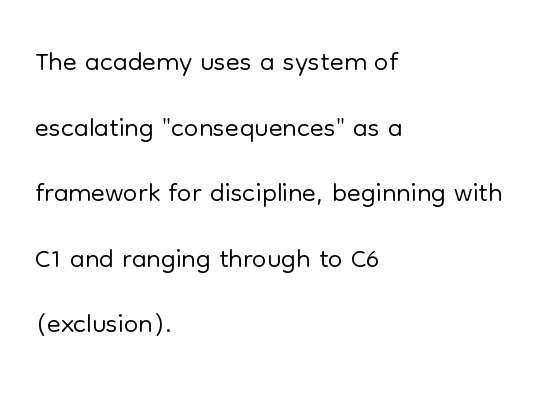
{"serif": "no", "italic": "no", "bold": "no", "weight": "light", "width": "normal", "stroke_contrast": "low", "x_height": "medium", "monospaced": "no", "underline": "no", "align": "left", "line_spacing": "normal", "line_spacing_ratio": 1.6, "letter_spacing": "normal", "letter_spacing_em": 0.0, "glyph_px": 41}
